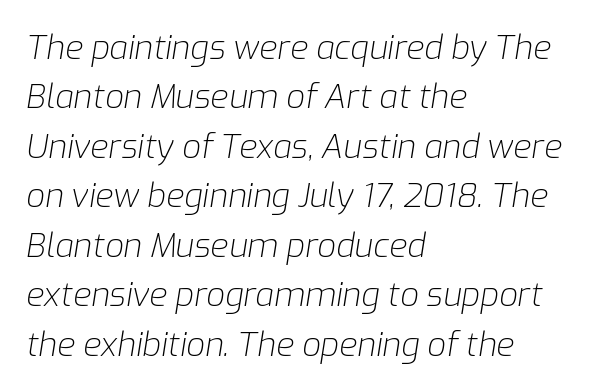
The image shows 33 px light type, italic (leaning right); set left-aligned, normal line spacing (1.5x), normal letter spacing, not underlined; low stroke contrast and a medium x-height.
